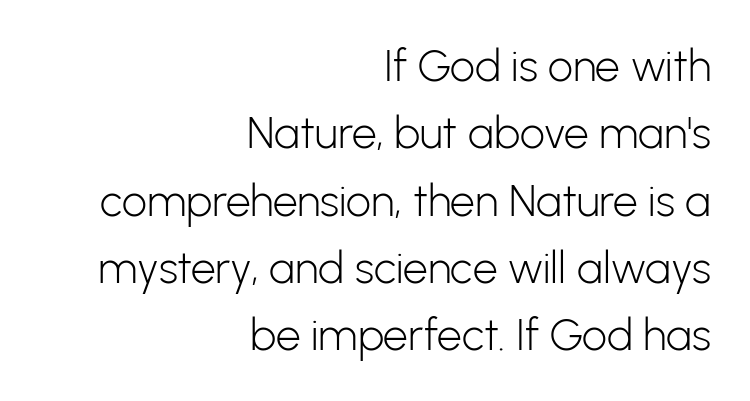
In terms of letterspacing, this is plain default setting. Every character sits straight up, as roman type does. These lines sit exactly where default settings would place them. Do the characters align in a grid? No, the font is proportional. Has an underline been added? It has not.
